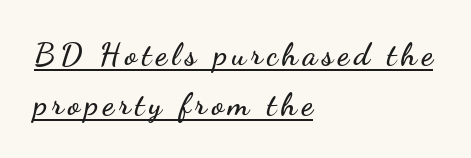
Is there an underline? Yes — a line sits under the letters. Is this a sans? Yes — the strokes have no serifs. Here the designer chose a conventional face with non-uniform glyph widths.
